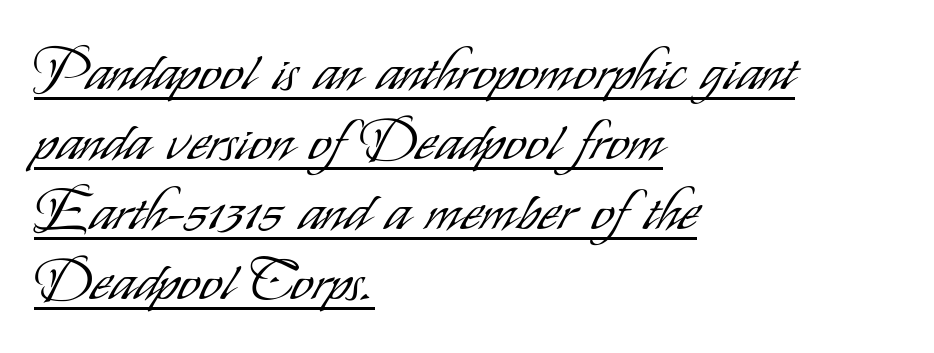
The letterforms sit at book weight or below. The words here are underlined. Baseline-to-baseline distance is the conventional proportion of letter height. Font category for this specimen: sans-serif.
